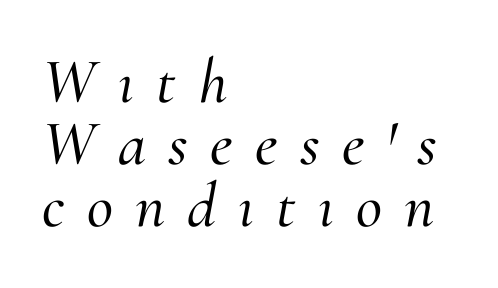
Q: Is the text italic (slanted)? A: Yes, it leans right by about 10 degrees.
Q: Is the typeface a serif or a sans-serif typeface? A: Serif.
Q: Is the text underlined? A: No.
Q: How is the paragraph aligned? A: Left-aligned.
Q: Is the spacing between letters normal or unusually wide? A: Unusually wide.
Q: Is the spacing between lines tight, normal or loose? A: Tight.
Q: Width (condensed, normal, or wide)? A: Normal.
Q: Stroke contrast? A: Medium.
Q: x-height? A: Small.
Q: Monospaced? A: No.
